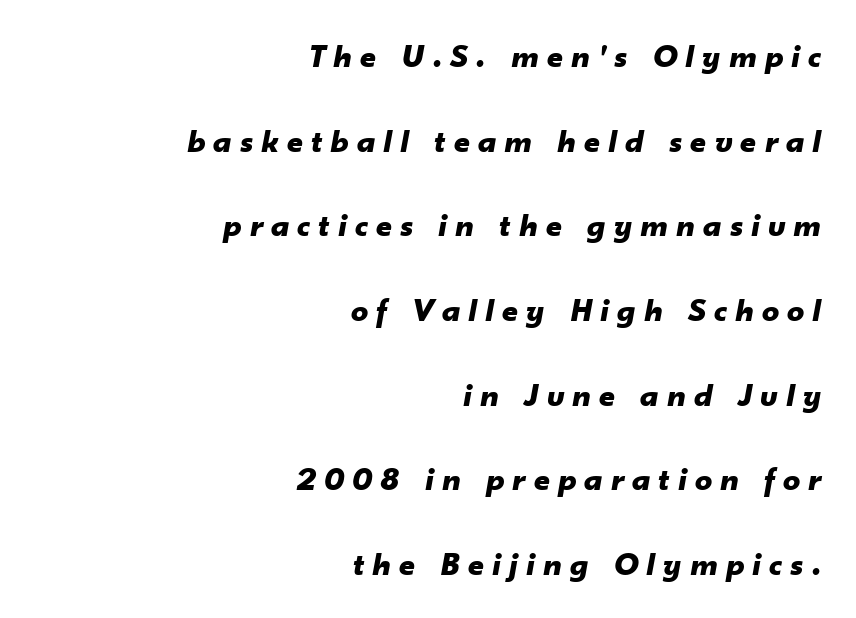
Q: Is the text bold? A: Yes.
Q: Is the text italic (slanted)? A: Yes, it leans right by about 10 degrees.
Q: Is the text underlined? A: No.
Q: How is the paragraph aligned? A: Right-aligned.
Q: Is the spacing between letters normal or unusually wide? A: Unusually wide.
Q: Is the spacing between lines tight, normal or loose? A: Loose.
Q: Width (condensed, normal, or wide)? A: Normal.
Q: Stroke contrast? A: Low.
Q: x-height? A: Small.
Q: Monospaced? A: No.
